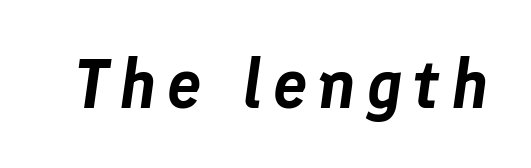
The image shows 69 px text type, italic (leaning right); set not underlined; low stroke contrast and a medium x-height.
